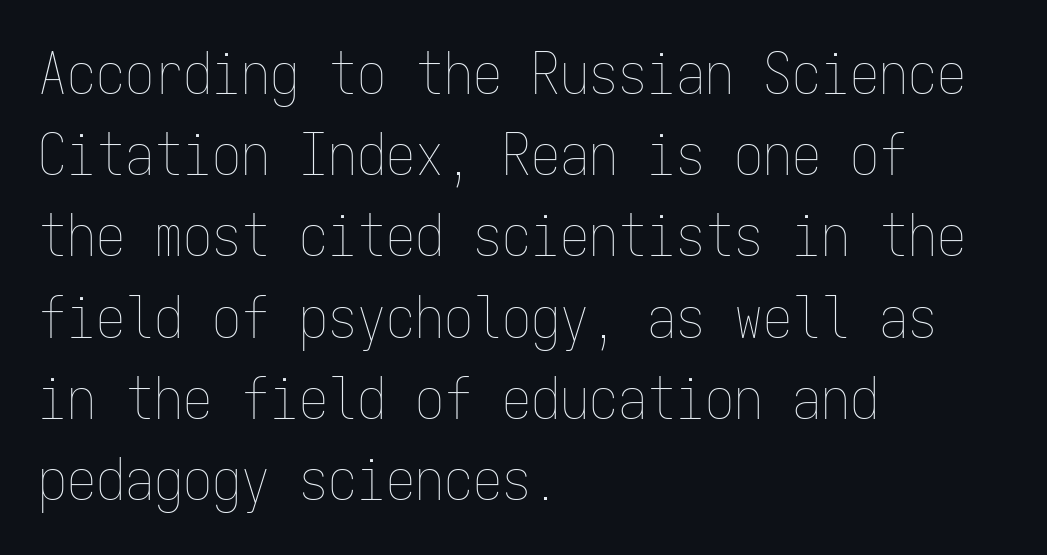
The image shows 58 px thin, condensed type, upright, monospaced; set left-aligned, normal line spacing (1.4x), normal letter spacing, not underlined; low stroke contrast and a medium x-height.
